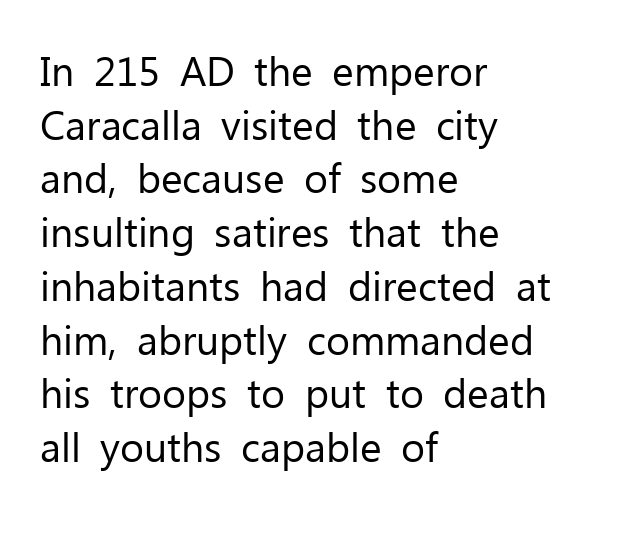
Notice how the stems are strictly vertical — no italics here. Successive baselines arrive at the customary interval. Descenders are the only things crossing below the line. If you drew a ruler down the left edge, every line would touch it.
